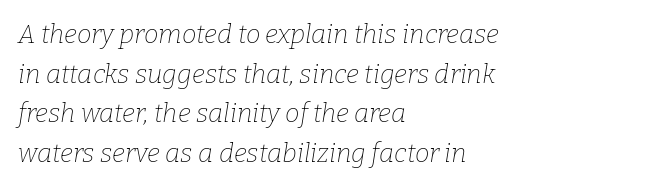
Observe the ordinary spacing: letters are neighbours, not strangers. Quick note: italic. Is there much room between lines? A standard amount, neither cramped nor airy. Anything drawn beneath the words? Only blank space. Compared with a typical body face, this is equally light or lighter still.
